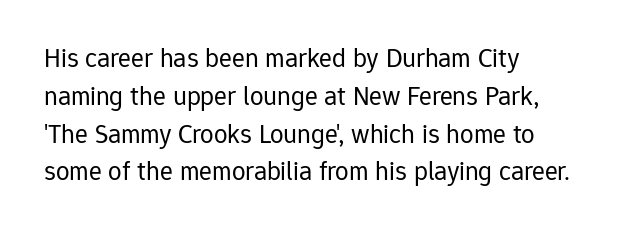
Short note: letters normally spaced. These lines are set flush left with a ragged right edge. The passage shown is not bold in any degree. Rows of type keep a routine distance in the vertical direction. This is the regular roman posture of the typeface.
